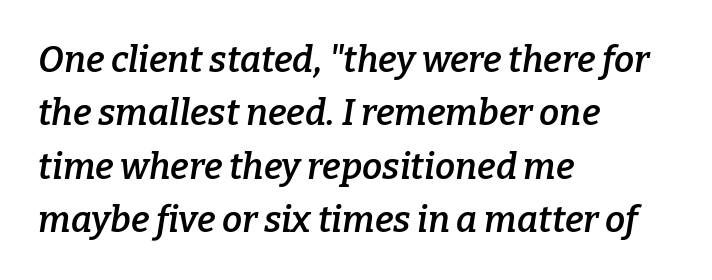
Serifs: yes, visible at the terminals of the letterforms. Every row of glyphs begins at an identical x-position on the left. It's the slanting kind of type. Students, observe: this is what conventionally led text looks like. Spacing between characters is what you'd get straight out of the box. The specimen omits any rule beneath the text block's lines.
